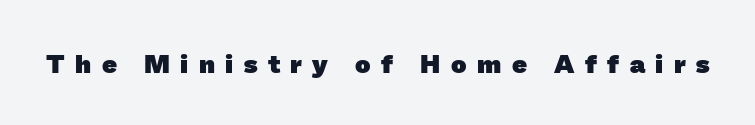
Plain, unruled lines of type. This rendering widens character spacing well past its baseline value. Every letter is thick-stroked: bold, no question.
